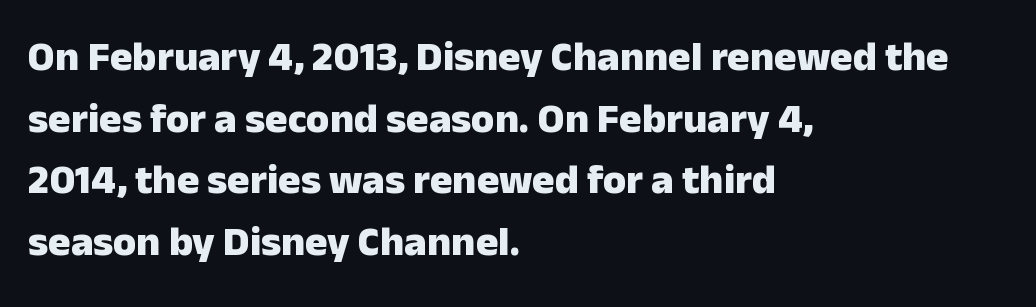
{"serif": "no", "italic": "no", "bold": "yes", "weight": "heavy", "width": "normal", "stroke_contrast": "low", "x_height": "medium", "monospaced": "no", "underline": "no", "align": "left", "line_spacing": "normal", "line_spacing_ratio": 1.47, "letter_spacing": "normal", "letter_spacing_em": 0.0, "glyph_px": 42}
